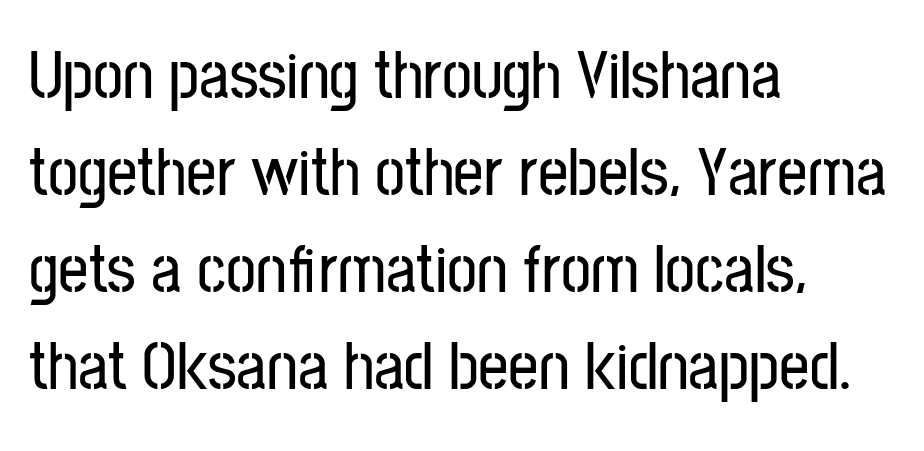
Q: Is the text italic (slanted)? A: No, it is upright.
Q: Is the typeface a serif or a sans-serif typeface? A: Sans-serif.
Q: Is the text underlined? A: No.
Q: How is the paragraph aligned? A: Left-aligned.
Q: Is the spacing between letters normal or unusually wide? A: Normal.
Q: Is the spacing between lines tight, normal or loose? A: Normal.
Q: Width (condensed, normal, or wide)? A: Condensed.
Q: Stroke contrast? A: Low.
Q: x-height? A: Medium.
Q: Monospaced? A: No.
